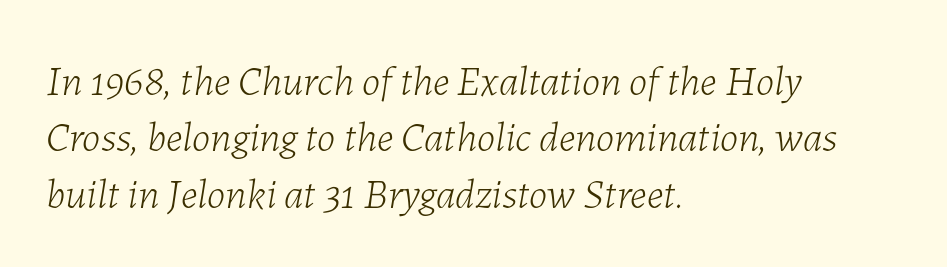
{"italic": "yes", "lean": "right", "slant_degrees": 7, "bold": "no", "weight": "light", "width": "normal", "stroke_contrast": "low", "x_height": "medium", "monospaced": "no", "underline": "no", "align": "left", "line_spacing": "normal", "line_spacing_ratio": 1.34, "letter_spacing": "normal", "letter_spacing_em": 0.0, "glyph_px": 42}
